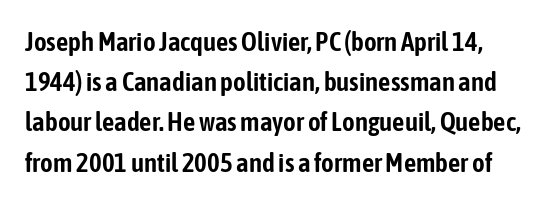
Q: Is the text italic (slanted)? A: No, it is upright.
Q: Is the text underlined? A: No.
Q: Is the spacing between letters normal or unusually wide? A: Normal.
Q: Is the spacing between lines tight, normal or loose? A: Normal.
